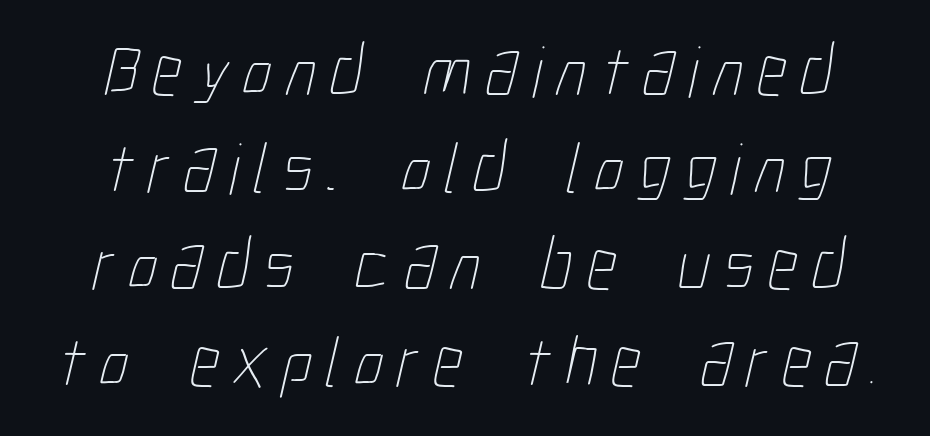
Q: Is the text bold? A: No.
Q: Is the text underlined? A: No.
Q: How is the paragraph aligned? A: Centered.
Q: Is the spacing between lines tight, normal or loose? A: Normal.
Q: Width (condensed, normal, or wide)? A: Condensed.
Q: Stroke contrast? A: Low.
Q: x-height? A: Medium.
Q: Monospaced? A: No.
